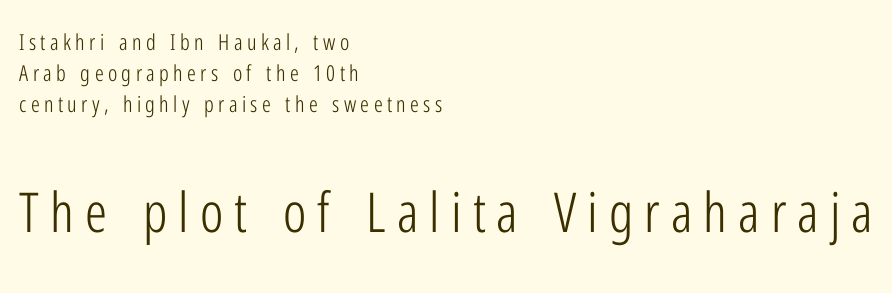
In CSS terms this would be text-align: left. The vertical gap from one line to the next is medium. Letter spacing: wide. A roman cut, with each character standing at attention.
